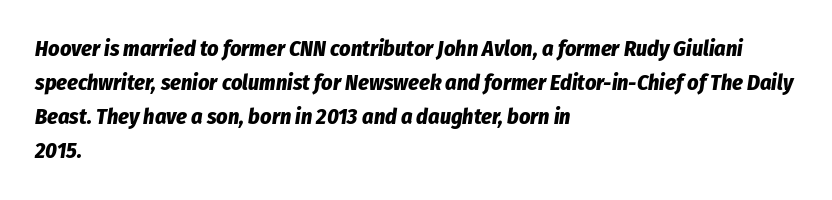
{"italic": "yes", "lean": "right", "slant_degrees": 8, "bold": "yes", "underline": "no", "align": "left", "line_spacing": "normal", "line_spacing_ratio": 1.55, "letter_spacing": "normal", "letter_spacing_em": 0.0, "glyph_px": 22}
